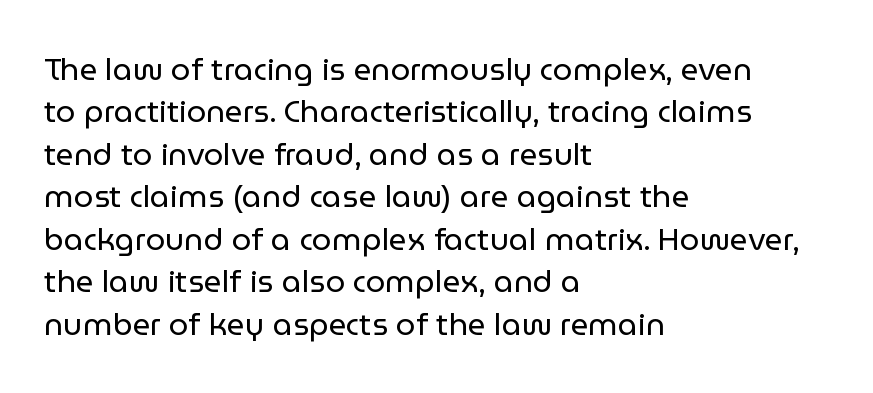
Q: Is the text bold? A: No.
Q: Is the text italic (slanted)? A: No, it is upright.
Q: Is the typeface a serif or a sans-serif typeface? A: Sans-serif.
Q: Is the text underlined? A: No.
Q: How is the paragraph aligned? A: Left-aligned.
Q: Is the spacing between letters normal or unusually wide? A: Normal.
Q: Is the spacing between lines tight, normal or loose? A: Normal.
Q: Width (condensed, normal, or wide)? A: Normal.
Q: Stroke contrast? A: Low.
Q: x-height? A: Medium.
Q: Monospaced? A: No.
